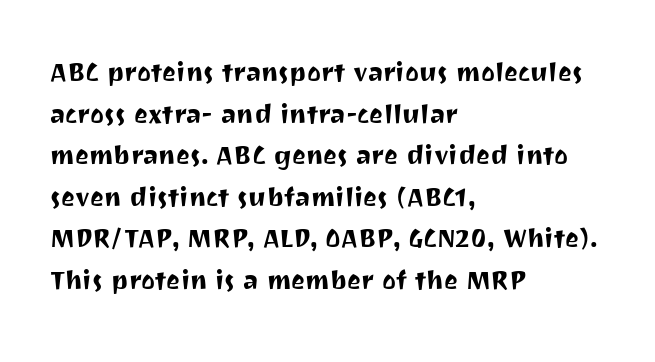
Q: Is the text italic (slanted)? A: No, it is upright.
Q: Is the typeface a serif or a sans-serif typeface? A: Sans-serif.
Q: Is the text underlined? A: No.
Q: How is the paragraph aligned? A: Left-aligned.
Q: Is the spacing between letters normal or unusually wide? A: Normal.
Q: Is the spacing between lines tight, normal or loose? A: Normal.
Q: Width (condensed, normal, or wide)? A: Normal.
Q: Stroke contrast? A: Medium.
Q: x-height? A: Medium.
Q: Monospaced? A: No.
